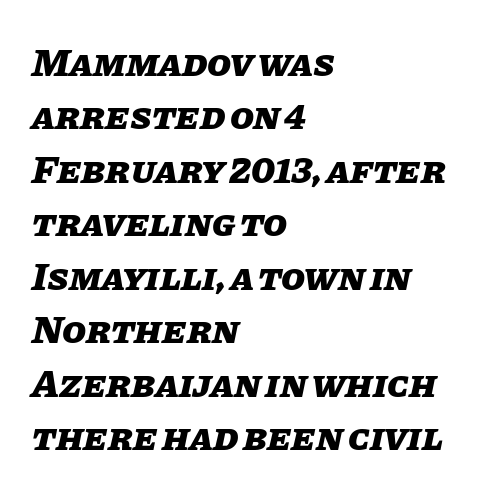
{"italic": "yes", "lean": "right", "slant_degrees": 11, "bold": "yes", "weight": "heavy", "width": "normal", "stroke_contrast": "low", "x_height": "large", "monospaced": "no", "underline": "no", "align": "left", "line_spacing": "normal", "line_spacing_ratio": 1.37, "letter_spacing": "normal", "letter_spacing_em": 0.0, "glyph_px": 39}
